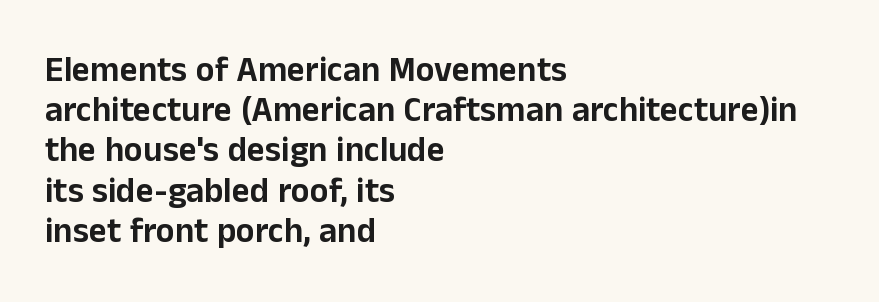
Each row of text sits above clean, open space. Posture: straight, roman, zero tilt. Caption: standard tracking, unaltered. Line spacing here is tight.
